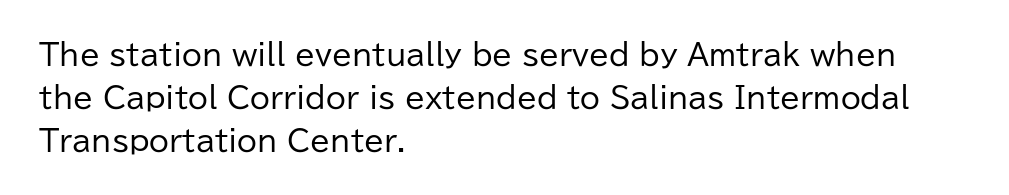
Q: Is the text bold? A: No.
Q: Is the text italic (slanted)? A: No, it is upright.
Q: Is the typeface a serif or a sans-serif typeface? A: Sans-serif.
Q: Is the text underlined? A: No.
Q: How is the paragraph aligned? A: Left-aligned.
Q: Is the spacing between letters normal or unusually wide? A: Normal.
Q: Is the spacing between lines tight, normal or loose? A: Normal.
Q: Width (condensed, normal, or wide)? A: Normal.
Q: Stroke contrast? A: Low.
Q: x-height? A: Medium.
Q: Monospaced? A: No.
